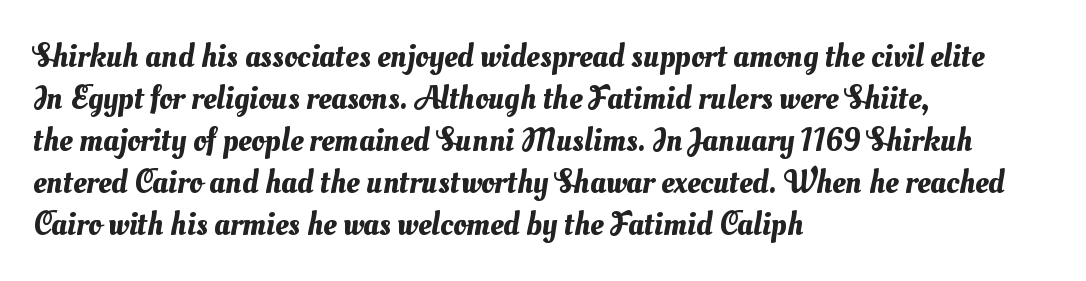
This sample has the flowing, uneven cadence of proportional lettering. A normal amount of white space separates one row of letters from the next. The type is set solid horizontally, with unmodified tracking. The space beneath each line is pristine and unruled.
